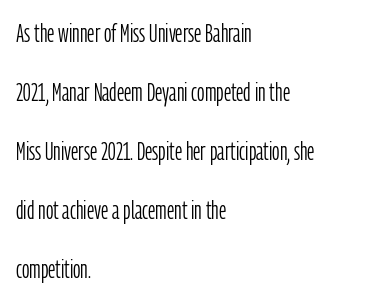
Q: Is the text bold? A: No.
Q: Is the text italic (slanted)? A: No, it is upright.
Q: Is the text underlined? A: No.
Q: How is the paragraph aligned? A: Left-aligned.
Q: Is the spacing between letters normal or unusually wide? A: Normal.
Q: Is the spacing between lines tight, normal or loose? A: Loose.
